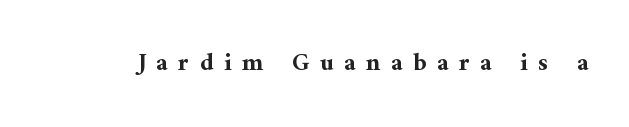
The image shows 25 px bold type, upright; set unusually wide letter spacing (+0.42 em), not underlined.
